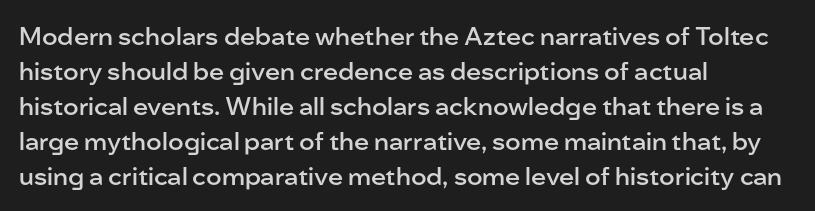
Q: Is the text bold? A: Semi-bold.
Q: Is the text italic (slanted)? A: No, it is upright.
Q: Is the text underlined? A: No.
Q: How is the paragraph aligned? A: Left-aligned.
Q: Is the spacing between letters normal or unusually wide? A: Normal.
Q: Is the spacing between lines tight, normal or loose? A: Normal.
